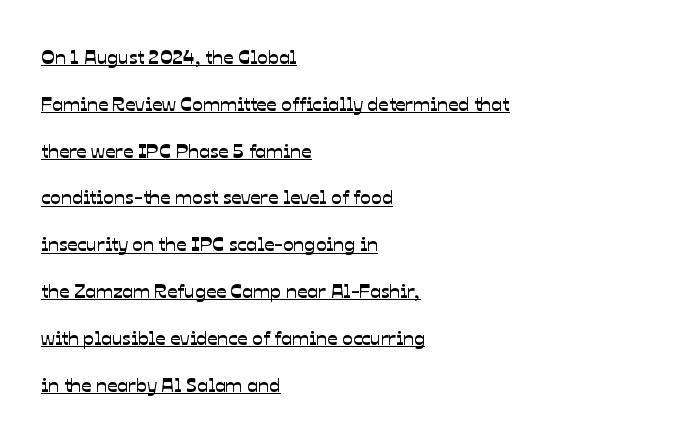
Q: Is the text underlined? A: Yes.
Q: How is the paragraph aligned? A: Left-aligned.
Q: Is the spacing between letters normal or unusually wide? A: Normal.
Q: Is the spacing between lines tight, normal or loose? A: Loose.
